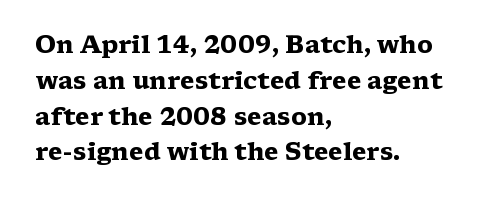
{"italic": "no", "bold": "yes", "underline": "no", "align": "left", "line_spacing": "normal", "line_spacing_ratio": 1.49, "letter_spacing": "normal", "letter_spacing_em": 0.0, "glyph_px": 24}
